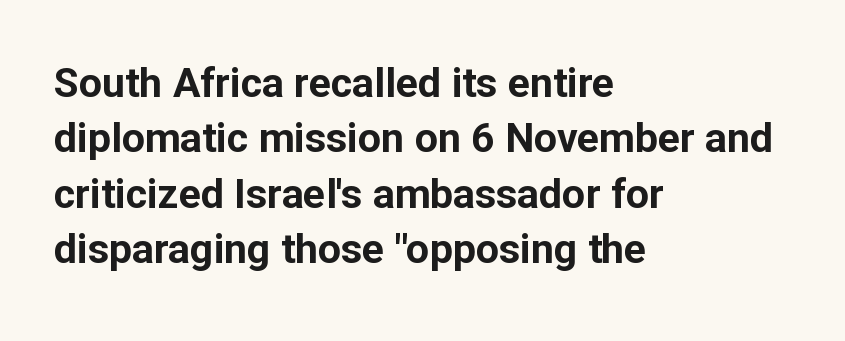
{"serif": "no", "italic": "no", "bold": "yes", "weight": "bold", "width": "normal", "stroke_contrast": "low", "x_height": "medium", "monospaced": "no", "underline": "no", "align": "left", "line_spacing": "normal", "line_spacing_ratio": 1.35, "letter_spacing": "normal", "letter_spacing_em": 0.0, "glyph_px": 41}
